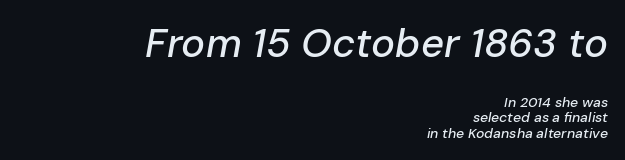
{"italic": "yes", "lean": "right", "slant_degrees": 10, "width": "normal", "stroke_contrast": "low", "x_height": "medium", "monospaced": "no", "underline": "no", "align": "right", "line_spacing": "tight", "line_spacing_ratio": 1.1, "letter_spacing": "normal", "letter_spacing_em": 0.0, "larger_block": "first", "size_ratio": 2.86, "glyph_px": 40}
